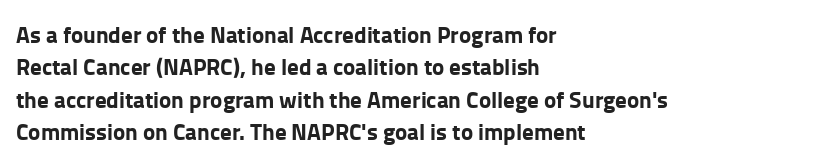
The image shows 23 px bold type, upright; set left-aligned, normal line spacing (1.41x), normal letter spacing, not underlined.
